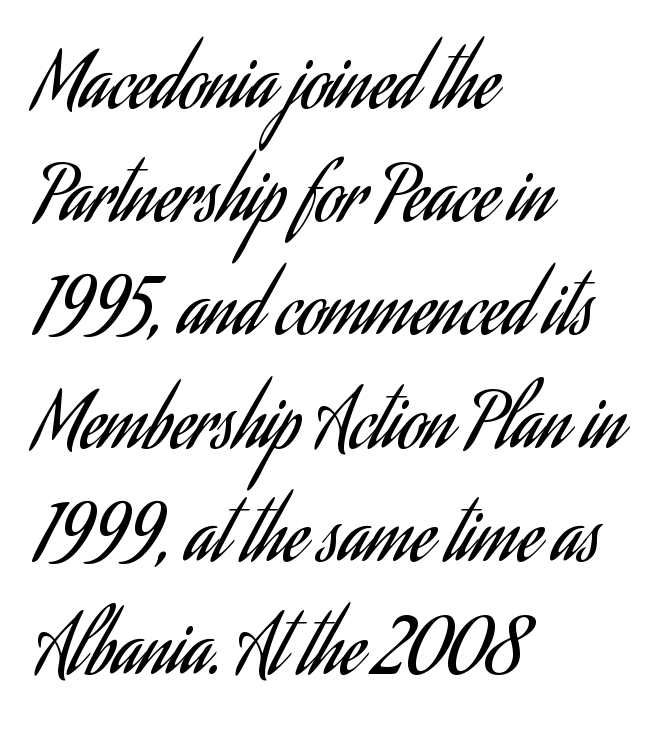
{"serif": "no", "bold": "no", "weight": "regular", "width": "condensed", "stroke_contrast": "low", "x_height": "small", "monospaced": "no", "underline": "no", "align": "left", "line_spacing": "normal", "line_spacing_ratio": 1.51, "letter_spacing": "normal", "letter_spacing_em": 0.0, "glyph_px": 75}
